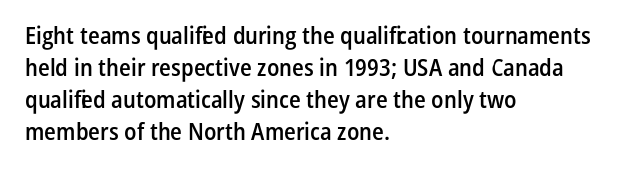
{"italic": "no", "bold": "semi", "underline": "no", "align": "left", "line_spacing": "normal", "line_spacing_ratio": 1.33, "letter_spacing": "normal", "letter_spacing_em": 0.0, "glyph_px": 24}
